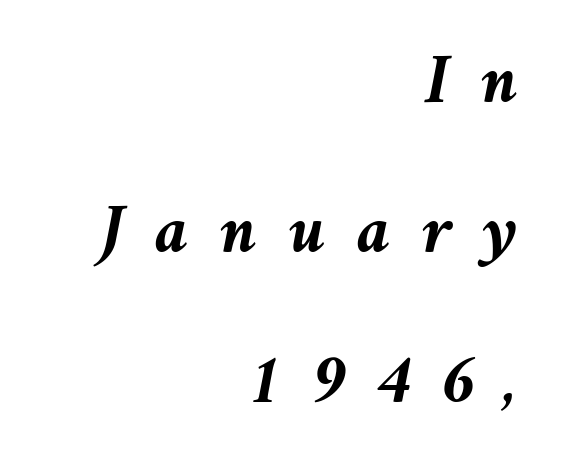
Q: Is the text bold? A: Yes.
Q: Is the text italic (slanted)? A: Yes, it leans right by about 11 degrees.
Q: Is the text underlined? A: No.
Q: How is the paragraph aligned? A: Right-aligned.
Q: Is the spacing between letters normal or unusually wide? A: Unusually wide.
Q: Is the spacing between lines tight, normal or loose? A: Loose.
Q: Width (condensed, normal, or wide)? A: Normal.
Q: Stroke contrast? A: Medium.
Q: x-height? A: Medium.
Q: Monospaced? A: No.
